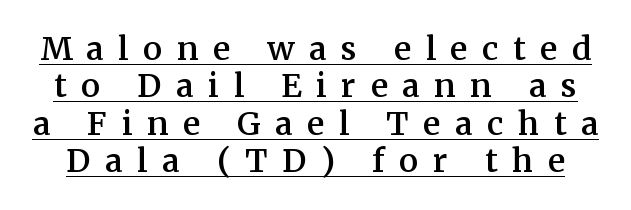
{"serif": "yes", "italic": "no", "bold": "semi", "weight": "semibold", "width": "normal", "stroke_contrast": "medium", "x_height": "medium", "monospaced": "no", "underline": "yes", "line_spacing_ratio": 1.17, "letter_spacing": "wide", "letter_spacing_em": 0.46, "glyph_px": 32}
